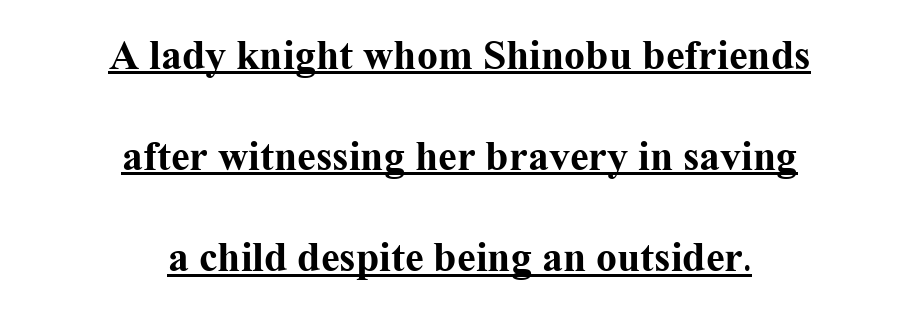
Q: Is the text bold? A: Yes.
Q: Is the text italic (slanted)? A: No, it is upright.
Q: Is the typeface a serif or a sans-serif typeface? A: Serif.
Q: Is the text underlined? A: Yes.
Q: How is the paragraph aligned? A: Centered.
Q: Is the spacing between letters normal or unusually wide? A: Normal.
Q: Is the spacing between lines tight, normal or loose? A: Loose.
Q: Width (condensed, normal, or wide)? A: Normal.
Q: Stroke contrast? A: Medium.
Q: x-height? A: Medium.
Q: Monospaced? A: No.
